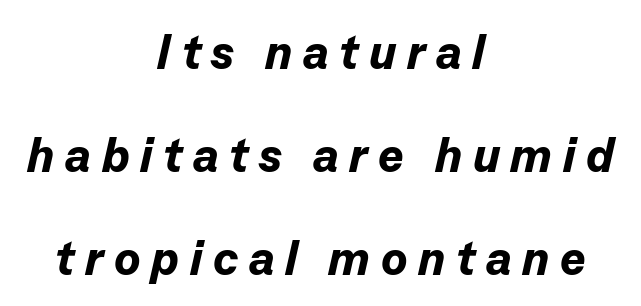
{"italic": "yes", "lean": "right", "slant_degrees": 13, "bold": "yes", "weight": "bold", "width": "normal", "stroke_contrast": "low", "x_height": "medium", "monospaced": "no", "underline": "no", "align": "center", "line_spacing": "loose", "line_spacing_ratio": 2.15, "letter_spacing": "wide", "letter_spacing_em": 0.22, "glyph_px": 48}
